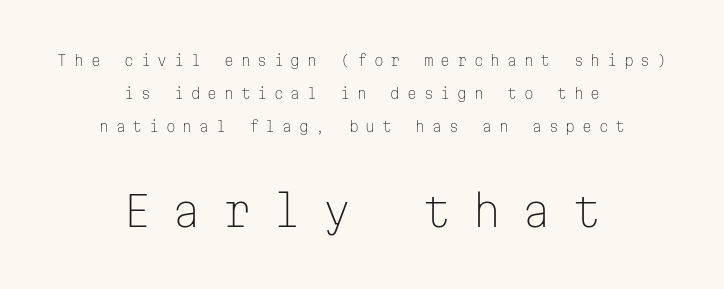
Q: Is the text bold? A: No.
Q: Is the text italic (slanted)? A: No, it is upright.
Q: Is the typeface a serif or a sans-serif typeface? A: Sans-serif.
Q: Is the text underlined? A: No.
Q: How is the paragraph aligned? A: Centered.
Q: Is the spacing between letters normal or unusually wide? A: Unusually wide.
Q: Is the spacing between lines tight, normal or loose? A: Loose.
Q: Which block of text is set in a larger size, the first (top) or the second (bottom)? A: The second (bottom) one.
Q: Width (condensed, normal, or wide)? A: Normal.
Q: Stroke contrast? A: Low.
Q: x-height? A: Medium.
Q: Monospaced? A: Yes.
